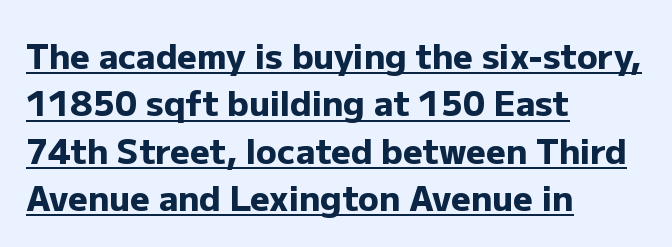
The image shows 34 px heavy sans-serif type, upright; set left-aligned, normal line spacing (1.39x), normal letter spacing, underlined; low stroke contrast and a medium x-height.
